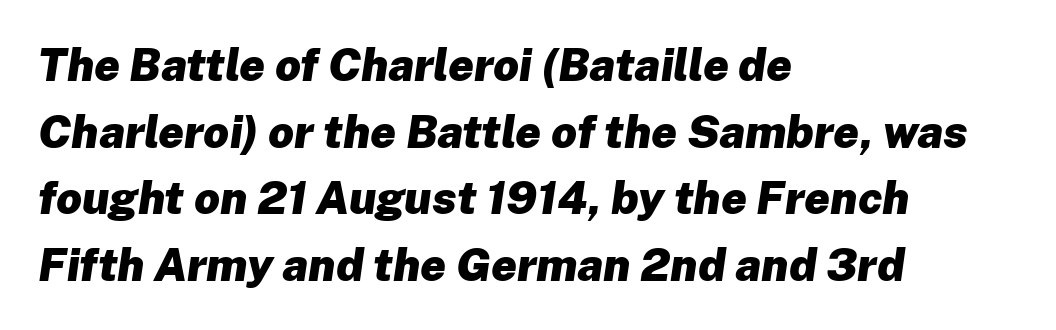
The image shows 45 px heavy type, italic (leaning right); set left-aligned, normal line spacing (1.48x), normal letter spacing, not underlined; low stroke contrast and a medium x-height.
